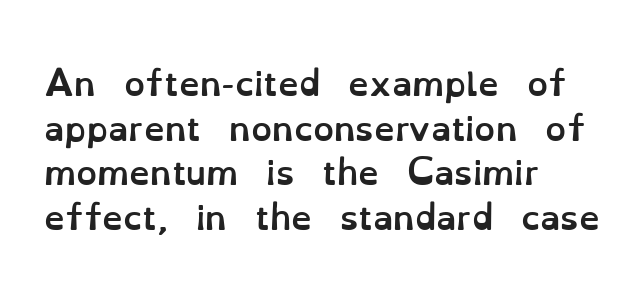
The image shows 33 px semibold type, upright; set left-aligned, normal line spacing (1.35x), normal letter spacing, not underlined; low stroke contrast and a small x-height.
